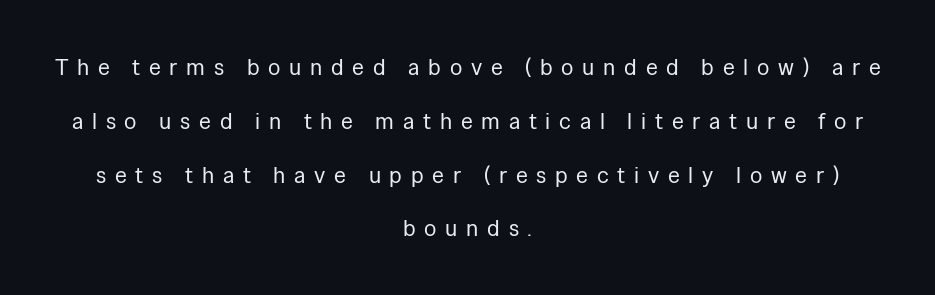
{"italic": "no", "bold": "no", "underline": "no", "align": "center", "line_spacing": "loose", "line_spacing_ratio": 2.34, "letter_spacing": "wide", "letter_spacing_em": 0.38, "glyph_px": 23}
